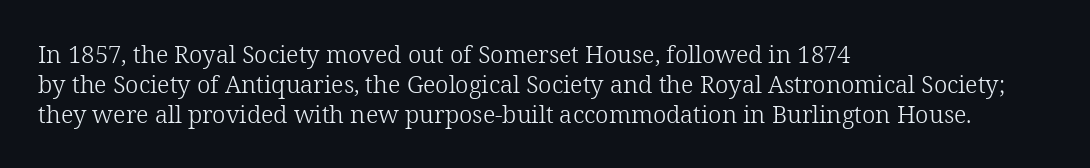
If you drew a line through each stem, it would be perfectly vertical. Tracking value appears to be zero — textbook default spacing. The rag falls on the right side of this text block. The face looks like a standard text weight, possibly lighter. The string is rendered with underlining switched off.
